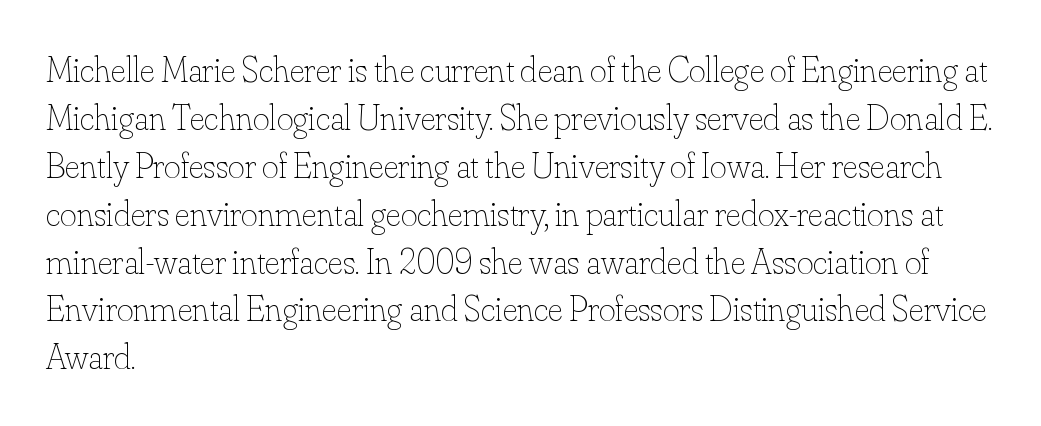
The image shows 36 px thin type, upright; set left-aligned, normal line spacing (1.33x), normal letter spacing, not underlined; low stroke contrast and a small x-height.
